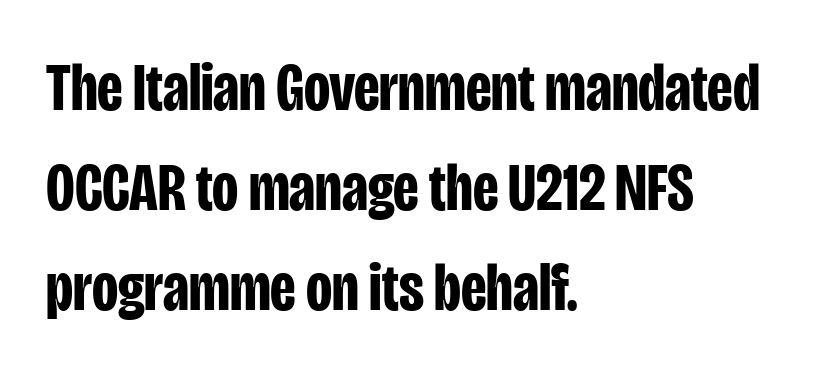
{"serif": "no", "italic": "no", "bold": "yes", "weight": "bold", "width": "condensed", "stroke_contrast": "low", "x_height": "large", "monospaced": "no", "underline": "no", "align": "left", "line_spacing": "normal", "line_spacing_ratio": 1.47, "letter_spacing": "normal", "letter_spacing_em": 0.0, "glyph_px": 68}
